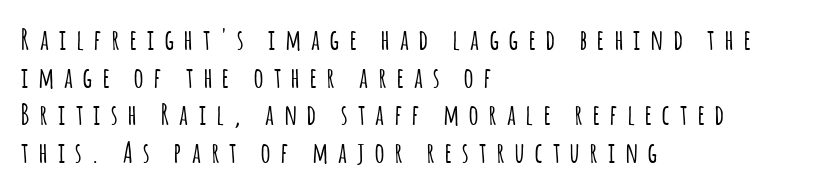
Q: Is the text italic (slanted)? A: No, it is upright.
Q: Is the typeface a serif or a sans-serif typeface? A: Sans-serif.
Q: Is the text underlined? A: No.
Q: How is the paragraph aligned? A: Left-aligned.
Q: Is the spacing between letters normal or unusually wide? A: Unusually wide.
Q: Is the spacing between lines tight, normal or loose? A: Normal.
Q: Width (condensed, normal, or wide)? A: Condensed.
Q: Stroke contrast? A: Low.
Q: x-height? A: Large.
Q: Monospaced? A: No.
